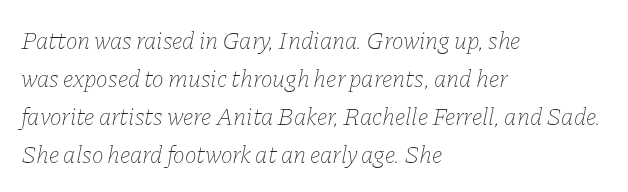
Q: Is the text bold? A: No.
Q: Is the text italic (slanted)? A: Yes, it leans right by about 11 degrees.
Q: Is the text underlined? A: No.
Q: How is the paragraph aligned? A: Left-aligned.
Q: Is the spacing between letters normal or unusually wide? A: Normal.
Q: Is the spacing between lines tight, normal or loose? A: Normal.
